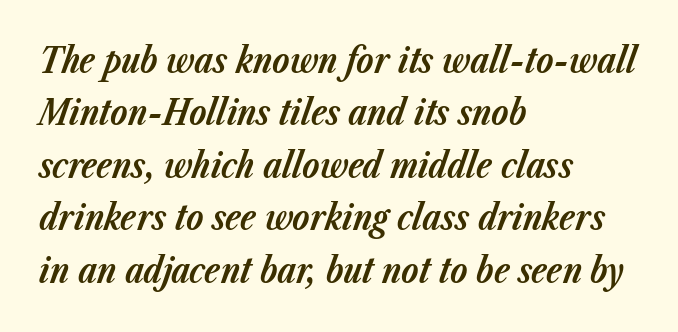
The passage shown is typed in a proportional face where columns would drift. Only glyphs here, with clear space below each row. Every row of glyphs begins at an identical x-position on the left. A normal amount of white space separates one row of letters from the next. Heavy, bold letterforms.
